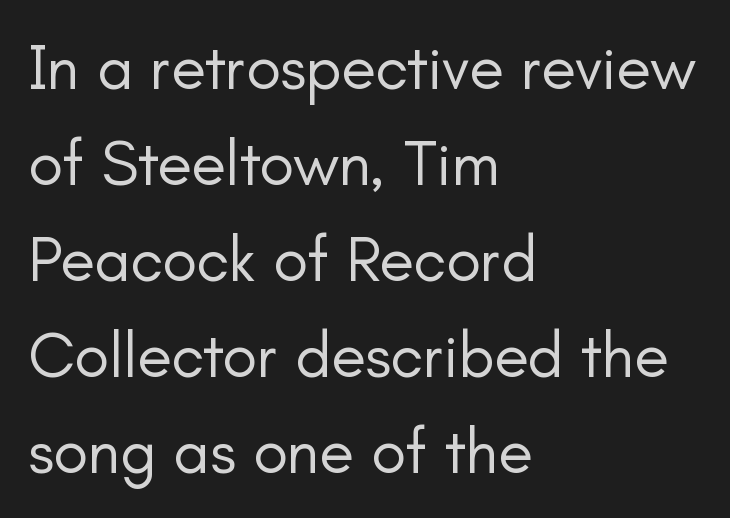
All the whitespace from short lines collects on the right. Here the glyphs are tracked normally, forming tight word shapes. The line-height multiplier appears to be the usual default. The font is comparable to plain body text, perhaps lighter. No feet cap the strokes, marking this as sans-serif type. The rendering uses natural spacing where letterforms have individual widths.
